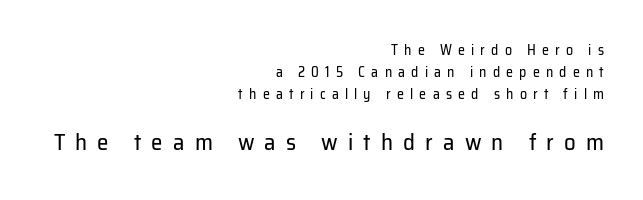
Tracking value appears strongly positive — letters spread wide. Every stem runs plumb, perpendicular to the baseline. Has an underline been added? It has not. The following chunk of copy outweighs the initial chunk in type size.
